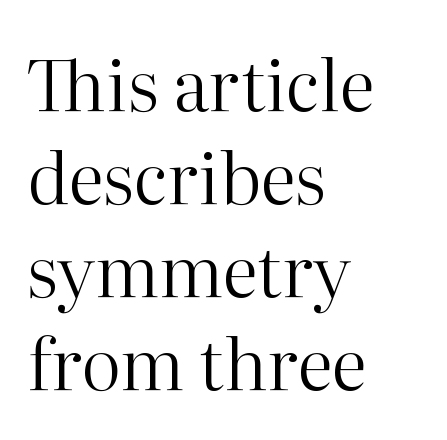
Q: Is the text bold? A: No.
Q: Is the text italic (slanted)? A: No, it is upright.
Q: Is the typeface a serif or a sans-serif typeface? A: Serif.
Q: Is the text underlined? A: No.
Q: How is the paragraph aligned? A: Left-aligned.
Q: Is the spacing between letters normal or unusually wide? A: Normal.
Q: Is the spacing between lines tight, normal or loose? A: Normal.
Q: Width (condensed, normal, or wide)? A: Normal.
Q: Stroke contrast? A: High.
Q: x-height? A: Medium.
Q: Monospaced? A: No.
